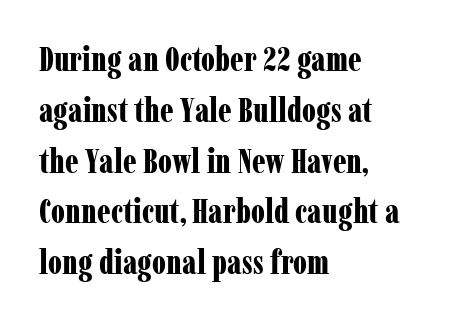
Varying glyph widths throughout — classic text-font behaviour. Type style note: has serifs. Casual observation: everything's shoved over to the left. The face used here is rendered with its standard letterfit. How would I describe the line gaps? Plain and ordinary.
